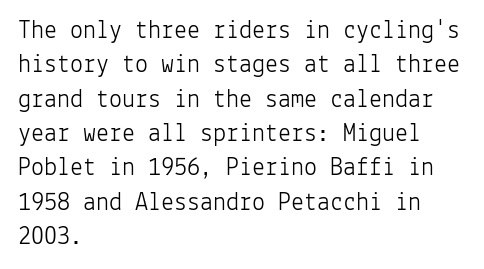
The image shows 26 px text type, upright; set left-aligned, normal line spacing (1.32x), normal letter spacing, not underlined.
